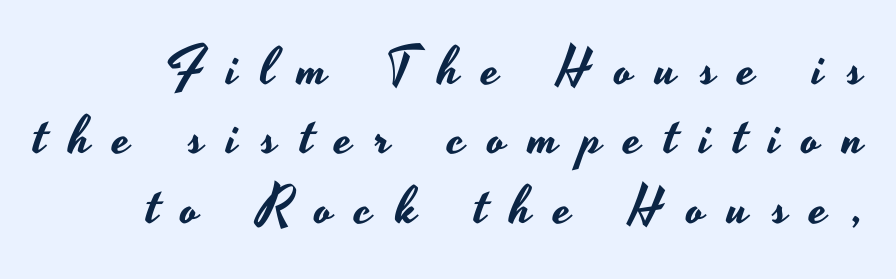
{"serif": "no", "width": "wide", "stroke_contrast": "low", "x_height": "small", "monospaced": "no", "underline": "no", "line_spacing": "normal", "line_spacing_ratio": 1.31, "letter_spacing": "wide", "letter_spacing_em": 0.43, "glyph_px": 53}
